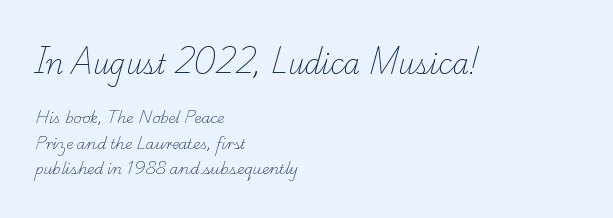
The image shows 26 px text type; set left-aligned, line spacing 1.82x, normal letter spacing, not underlined; the first (top) block is 1.86x larger.
